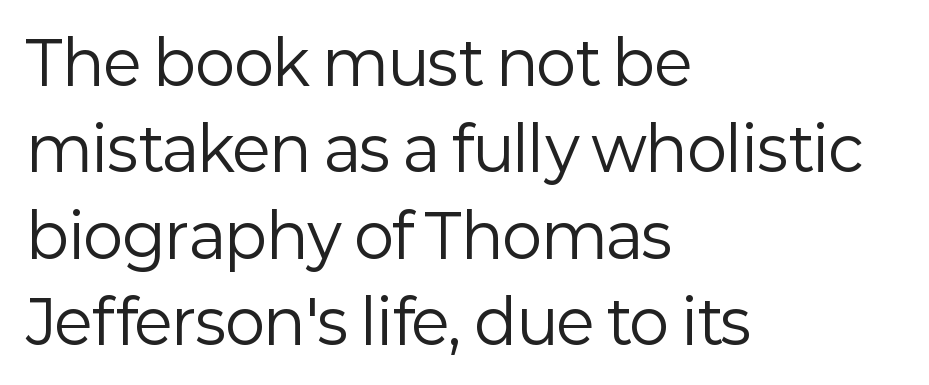
Q: Is the text bold? A: No.
Q: Is the text italic (slanted)? A: No, it is upright.
Q: Is the typeface a serif or a sans-serif typeface? A: Sans-serif.
Q: Is the text underlined? A: No.
Q: How is the paragraph aligned? A: Left-aligned.
Q: Is the spacing between letters normal or unusually wide? A: Normal.
Q: Is the spacing between lines tight, normal or loose? A: Normal.
Q: Width (condensed, normal, or wide)? A: Normal.
Q: Stroke contrast? A: Low.
Q: x-height? A: Medium.
Q: Monospaced? A: No.
